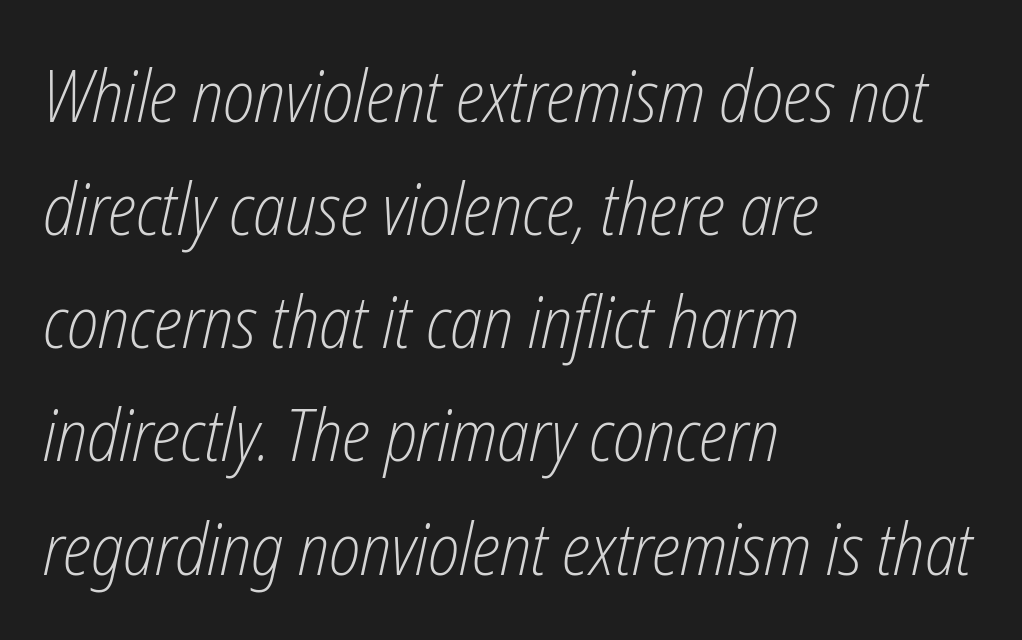
Spacing between characters is what you'd get straight out of the box. This sample has the flowing, uneven cadence of proportional lettering. The rendering uses a moderate line-height, typical for paragraphs. The rendering applies a slant to the glyphs. Plain, unruled lines of type. The text block is weighted toward the left margin, trailing off unevenly rightward.
